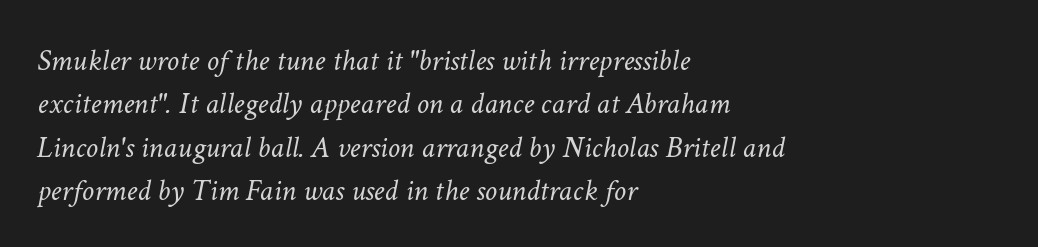
The image shows 31 px light type, italic (leaning right); set left-aligned, normal line spacing (1.4x), normal letter spacing, not underlined; low stroke contrast and a medium x-height.
